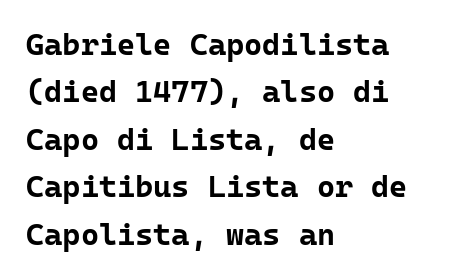
The image shows 31 px bold sans-serif type, upright, monospaced; set left-aligned, normal line spacing (1.53x), normal letter spacing, not underlined; low stroke contrast and a medium x-height.
